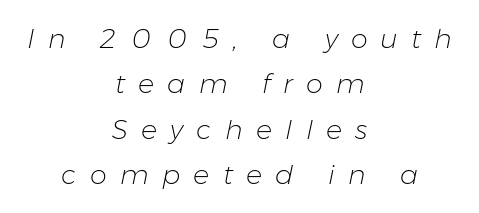
Short and long lines alike share a common midpoint. This rendering widens character spacing well past its baseline value. The block of text has a typical density, with ordinary space between rows. Descenders are the only things crossing below the line. Ink coverage per letter is moderate at most. Observe the lean: these are italic letterforms.
